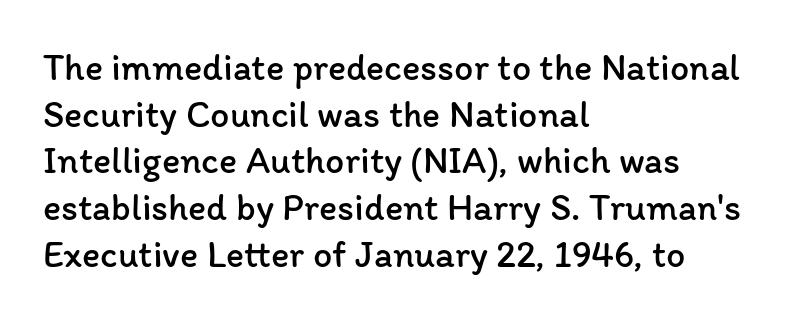
Which margin do the lines hug? The left one — the right edge is uneven. Weight class: somewhere from thin through regular. You could not count columns in this text — the font is proportionally spaced. The string is rendered with underlining switched off. Upright lettering throughout. Students, note that the glyphs here touch the page at normal intervals.
